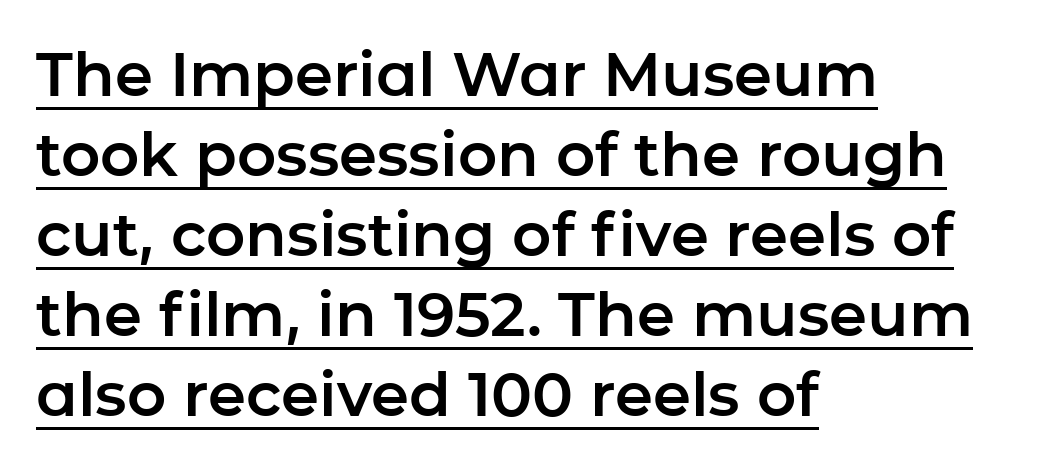
Q: Is the text italic (slanted)? A: No, it is upright.
Q: Is the typeface a serif or a sans-serif typeface? A: Sans-serif.
Q: Is the text underlined? A: Yes.
Q: How is the paragraph aligned? A: Left-aligned.
Q: Is the spacing between letters normal or unusually wide? A: Normal.
Q: Is the spacing between lines tight, normal or loose? A: Normal.
Q: Width (condensed, normal, or wide)? A: Normal.
Q: Stroke contrast? A: Low.
Q: x-height? A: Medium.
Q: Monospaced? A: No.
